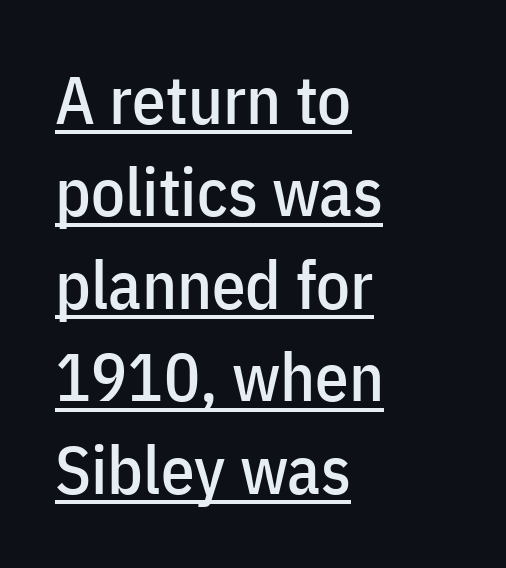
{"serif": "no", "italic": "no", "width": "condensed", "stroke_contrast": "low", "x_height": "medium", "monospaced": "no", "underline": "yes", "align": "left", "line_spacing": "normal", "line_spacing_ratio": 1.38, "letter_spacing": "normal", "letter_spacing_em": 0.0, "glyph_px": 67}
